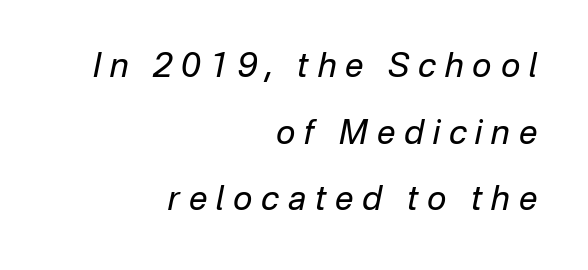
{"italic": "yes", "lean": "right", "slant_degrees": 12, "bold": "no", "weight": "regular", "width": "normal", "stroke_contrast": "low", "x_height": "medium", "monospaced": "no", "underline": "no", "align": "right", "line_spacing": "loose", "line_spacing_ratio": 2.02, "letter_spacing": "wide", "letter_spacing_em": 0.27, "glyph_px": 33}
